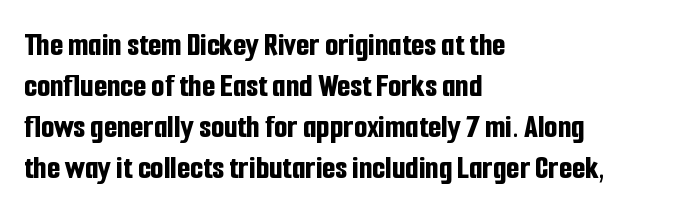
The image shows 34 px bold, condensed sans-serif type, upright; set left-aligned, line spacing 1.21x, normal letter spacing, not underlined; low stroke contrast and a medium x-height.
